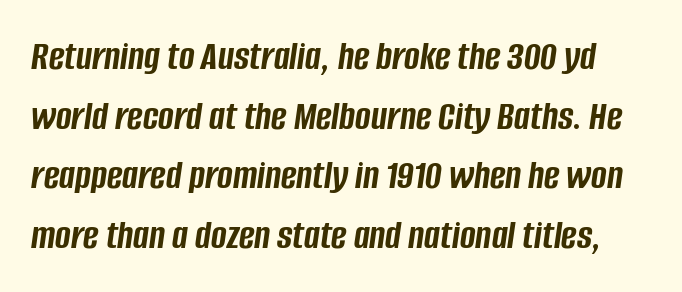
{"italic": "yes", "lean": "right", "slant_degrees": 8, "bold": "yes", "weight": "semibold", "width": "condensed", "stroke_contrast": "low", "x_height": "large", "monospaced": "no", "underline": "no", "line_spacing": "normal", "line_spacing_ratio": 1.42, "letter_spacing": "normal", "letter_spacing_em": 0.0, "glyph_px": 42}
